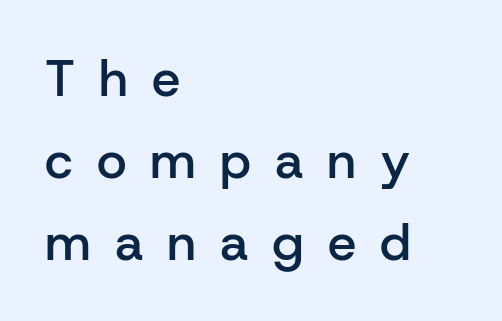
Has an underline been added? It has not. These words are printed semibold, heavier than regular yet not bold. These lines are rendered in a variable-pitch font. The lettering holds an erect, upright posture throughout. Line starts are locked; line ends wander. Look at the tracking — it's clearly loosened, letters drifting apart.
